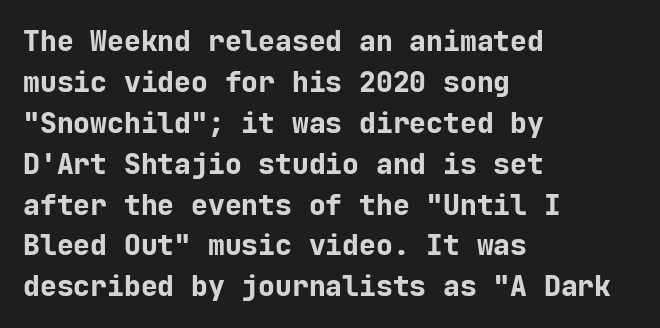
{"serif": "no", "italic": "no", "bold": "yes", "weight": "bold", "width": "normal", "stroke_contrast": "low", "x_height": "medium", "monospaced": "yes", "underline": "no", "align": "left", "line_spacing": "normal", "line_spacing_ratio": 1.46, "letter_spacing": "normal", "letter_spacing_em": 0.0, "glyph_px": 28}
